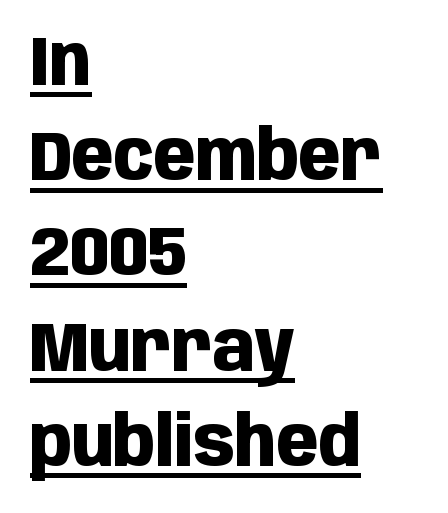
The image shows 69 px heavy, condensed sans-serif type, upright; set left-aligned, normal line spacing (1.38x), normal letter spacing, underlined; low stroke contrast and a large x-height.
